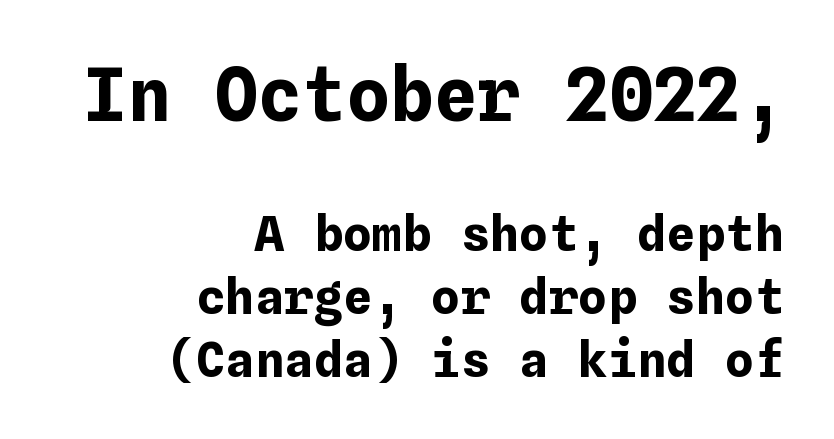
Q: Is the text bold? A: Yes.
Q: Is the text italic (slanted)? A: No, it is upright.
Q: Is the text underlined? A: No.
Q: How is the paragraph aligned? A: Right-aligned.
Q: Is the spacing between letters normal or unusually wide? A: Normal.
Q: Is the spacing between lines tight, normal or loose? A: Normal.
Q: Which block of text is set in a larger size, the first (top) or the second (bottom)? A: The first (top) one.
Q: Width (condensed, normal, or wide)? A: Normal.
Q: Stroke contrast? A: Low.
Q: x-height? A: Medium.
